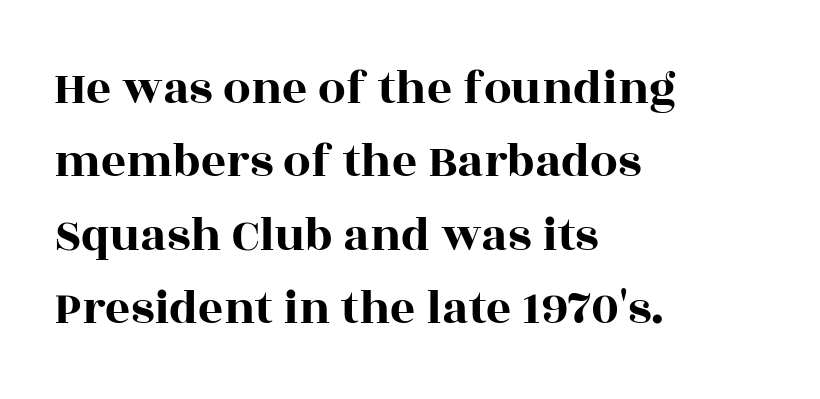
The letters advance in unequal steps, a hallmark of proportional type. Quick note: not italic, upright. The vertical gap from one line to the next is medium. Each letter's strokes conclude with small projecting serifs. The compositor pushed each line to the left boundary.
